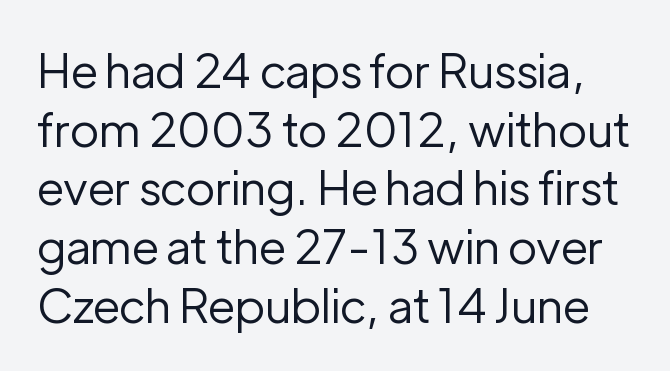
Bare-footed words on every line. The cut favours lightness, reaching ordinary text weight at its darkest. A typesetter would call this proportional, since set widths differ per character. There is no visible air inserted between adjacent glyphs.
